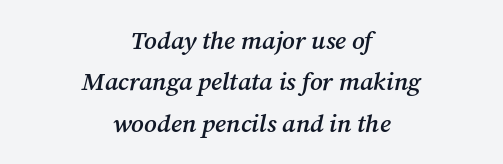
{"italic": "yes", "lean": "right", "slant_degrees": 12, "bold": "semi", "underline": "no", "align": "center", "line_spacing": "normal", "line_spacing_ratio": 1.66, "letter_spacing": "normal", "letter_spacing_em": 0.0, "glyph_px": 25}
